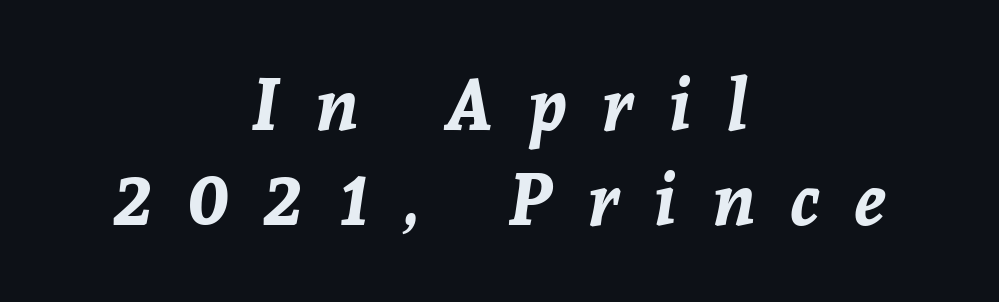
Q: Is the text bold? A: Yes.
Q: Is the text italic (slanted)? A: Yes, it leans right by about 8 degrees.
Q: Is the text underlined? A: No.
Q: How is the paragraph aligned? A: Centered.
Q: Is the spacing between letters normal or unusually wide? A: Unusually wide.
Q: Is the spacing between lines tight, normal or loose? A: Normal.
Q: Width (condensed, normal, or wide)? A: Normal.
Q: Stroke contrast? A: Low.
Q: x-height? A: Medium.
Q: Monospaced? A: No.
